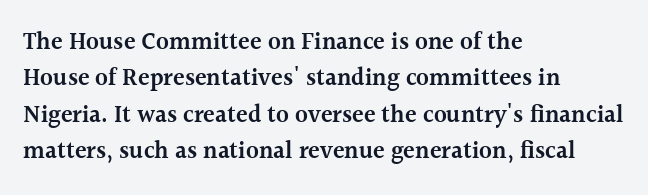
The image shows 24 px text type, upright; set left-aligned, normal line spacing (1.52x), normal letter spacing, not underlined.
